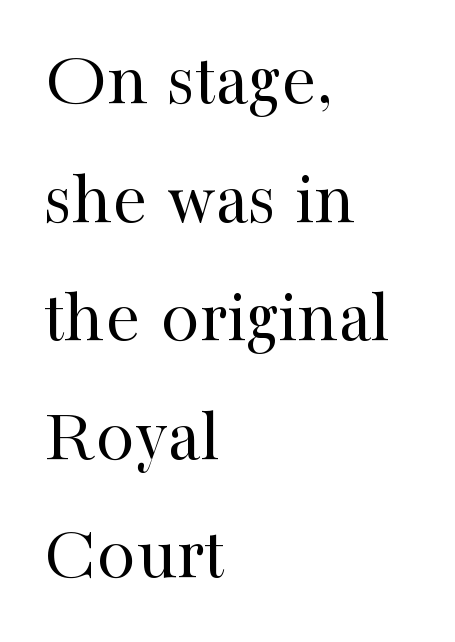
Q: Is the text bold? A: No.
Q: Is the text italic (slanted)? A: No, it is upright.
Q: Is the typeface a serif or a sans-serif typeface? A: Serif.
Q: Is the text underlined? A: No.
Q: How is the paragraph aligned? A: Left-aligned.
Q: Is the spacing between letters normal or unusually wide? A: Normal.
Q: Is the spacing between lines tight, normal or loose? A: Normal.
Q: Width (condensed, normal, or wide)? A: Normal.
Q: Stroke contrast? A: High.
Q: x-height? A: Medium.
Q: Monospaced? A: No.
